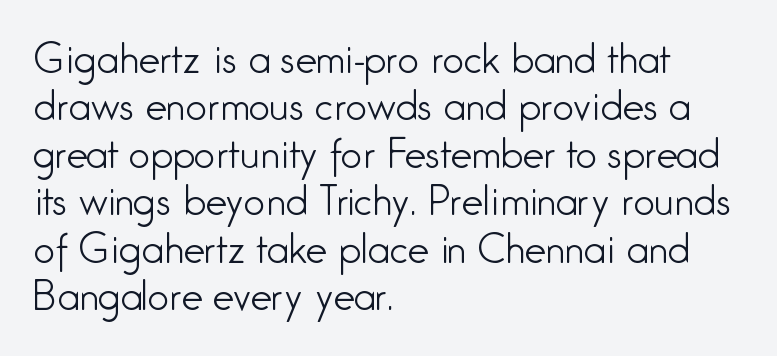
{"serif": "no", "italic": "no", "bold": "no", "weight": "light", "width": "condensed", "stroke_contrast": "low", "x_height": "medium", "monospaced": "no", "underline": "no", "align": "left", "line_spacing": "normal", "line_spacing_ratio": 1.25, "letter_spacing": "normal", "letter_spacing_em": 0.0, "glyph_px": 38}
